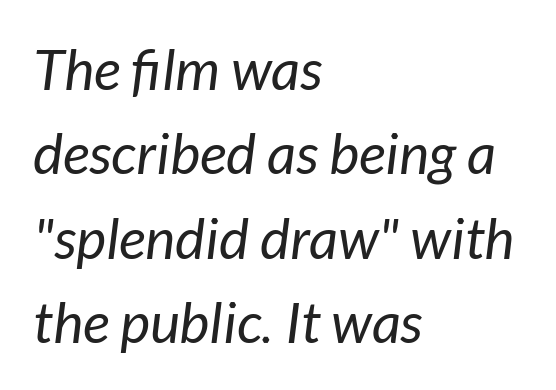
Counters stay open thanks to moderate or lighter strokes. The text carries the slant typical of an italic or oblique font. Is the letter spacing exaggerated? No — it looks like the ordinary default. Line spacing here is normal.
